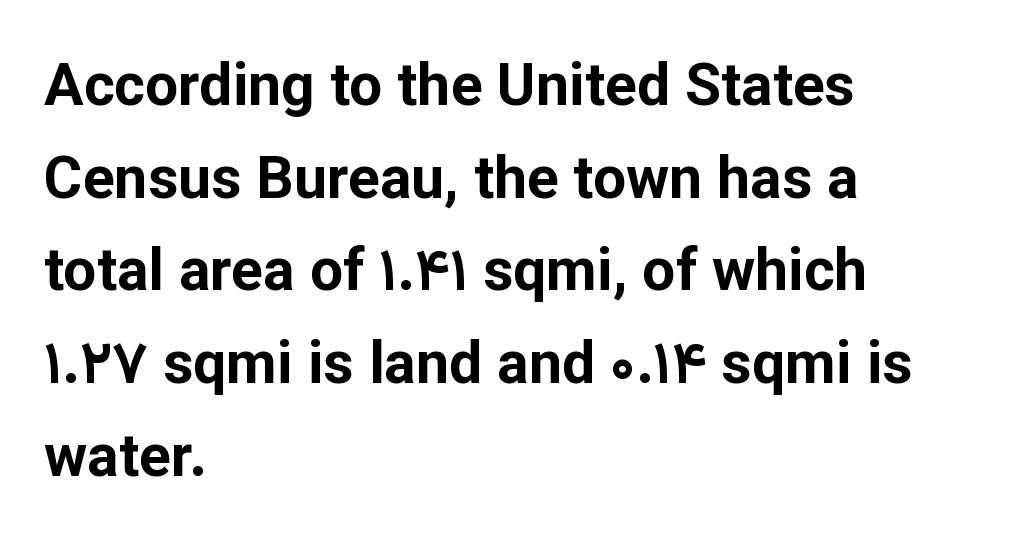
Q: Is the text bold? A: Yes.
Q: Is the text italic (slanted)? A: No, it is upright.
Q: Is the typeface a serif or a sans-serif typeface? A: Sans-serif.
Q: Is the text underlined? A: No.
Q: How is the paragraph aligned? A: Left-aligned.
Q: Is the spacing between letters normal or unusually wide? A: Normal.
Q: Is the spacing between lines tight, normal or loose? A: Normal.
Q: Width (condensed, normal, or wide)? A: Normal.
Q: Stroke contrast? A: Low.
Q: x-height? A: Medium.
Q: Monospaced? A: No.
